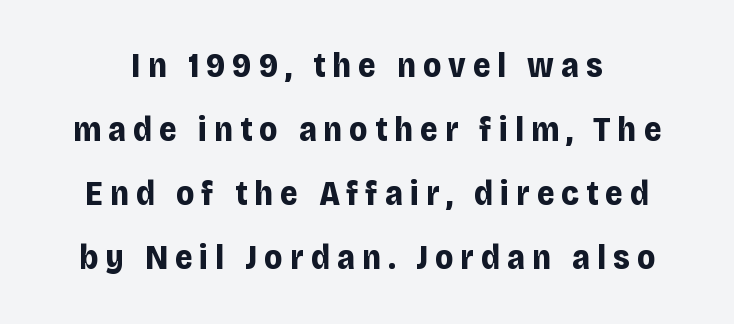
Q: Is the text bold? A: Yes.
Q: Is the text italic (slanted)? A: No, it is upright.
Q: Is the typeface a serif or a sans-serif typeface? A: Sans-serif.
Q: Is the text underlined? A: No.
Q: Is the spacing between letters normal or unusually wide? A: Unusually wide.
Q: Width (condensed, normal, or wide)? A: Normal.
Q: Stroke contrast? A: Low.
Q: x-height? A: Large.
Q: Monospaced? A: No.
